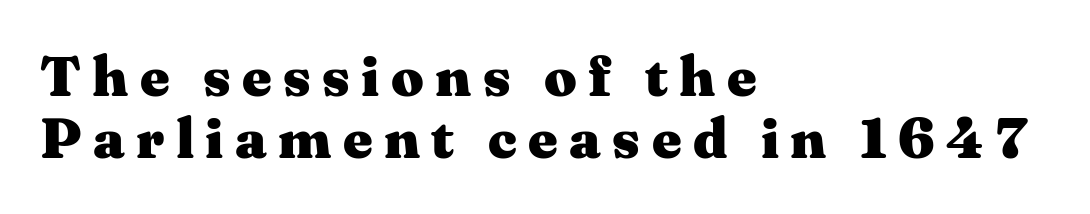
What weight is shown? A full bold with thick strokes. The passage shown is typed in a proportional face where columns would drift. Where is the straight margin? On the left. The type is letterspaced generously, with wide tracking. Line spacing here is tight.
